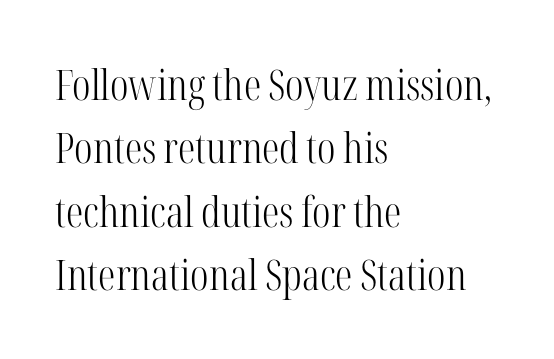
{"serif": "yes", "italic": "no", "bold": "no", "weight": "light", "width": "condensed", "stroke_contrast": "high", "x_height": "medium", "monospaced": "no", "underline": "no", "align": "left", "line_spacing": "normal", "line_spacing_ratio": 1.51, "letter_spacing": "normal", "letter_spacing_em": 0.0, "glyph_px": 42}
